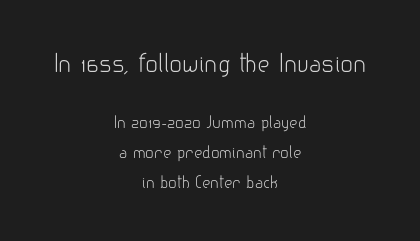
{"italic": "no", "bold": "no", "underline": "no", "align": "center", "line_spacing_ratio": 1.87, "letter_spacing": "normal", "letter_spacing_em": 0.0, "larger_block": "first", "size_ratio": 1.5, "glyph_px": 24}
